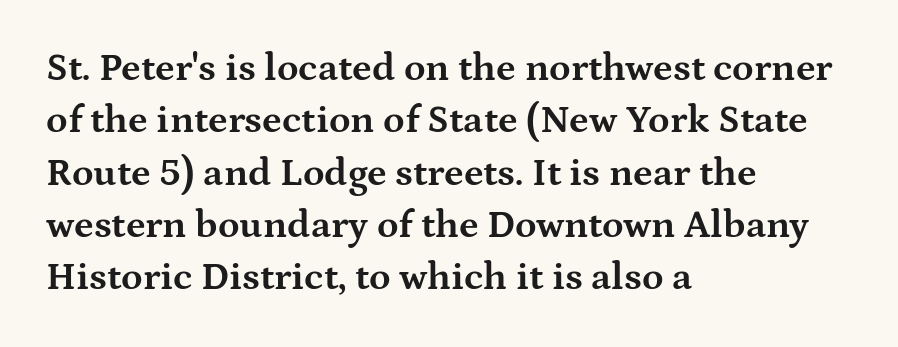
Q: Is the text bold? A: Yes.
Q: Is the text italic (slanted)? A: No, it is upright.
Q: Is the typeface a serif or a sans-serif typeface? A: Serif.
Q: Is the text underlined? A: No.
Q: How is the paragraph aligned? A: Left-aligned.
Q: Is the spacing between letters normal or unusually wide? A: Normal.
Q: Is the spacing between lines tight, normal or loose? A: Normal.
Q: Width (condensed, normal, or wide)? A: Wide.
Q: Stroke contrast? A: Medium.
Q: x-height? A: Medium.
Q: Monospaced? A: No.
